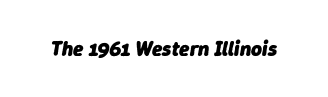
{"italic": "yes", "lean": "right", "slant_degrees": 9, "bold": "yes", "underline": "no", "letter_spacing": "normal", "letter_spacing_em": 0.0, "glyph_px": 21}
